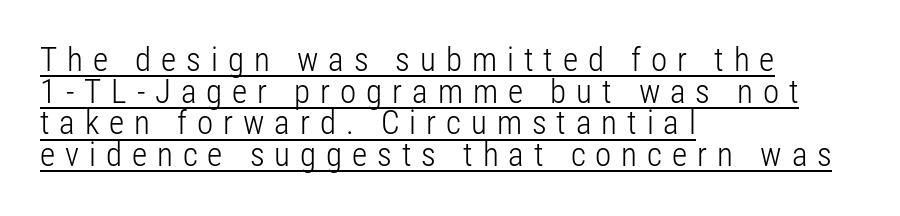
Q: Is the text bold? A: No.
Q: Is the text italic (slanted)? A: No, it is upright.
Q: Is the typeface a serif or a sans-serif typeface? A: Sans-serif.
Q: Is the text underlined? A: Yes.
Q: How is the paragraph aligned? A: Left-aligned.
Q: Is the spacing between letters normal or unusually wide? A: Unusually wide.
Q: Is the spacing between lines tight, normal or loose? A: Tight.
Q: Width (condensed, normal, or wide)? A: Condensed.
Q: Stroke contrast? A: Low.
Q: x-height? A: Medium.
Q: Monospaced? A: No.
